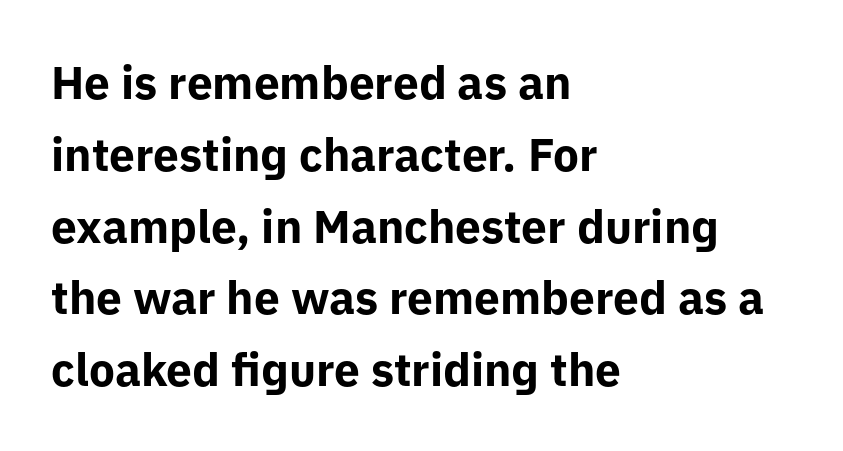
{"serif": "no", "italic": "no", "bold": "yes", "weight": "bold", "width": "normal", "stroke_contrast": "low", "x_height": "medium", "monospaced": "no", "underline": "no", "align": "left", "line_spacing": "normal", "line_spacing_ratio": 1.56, "letter_spacing": "normal", "letter_spacing_em": 0.0, "glyph_px": 46}
